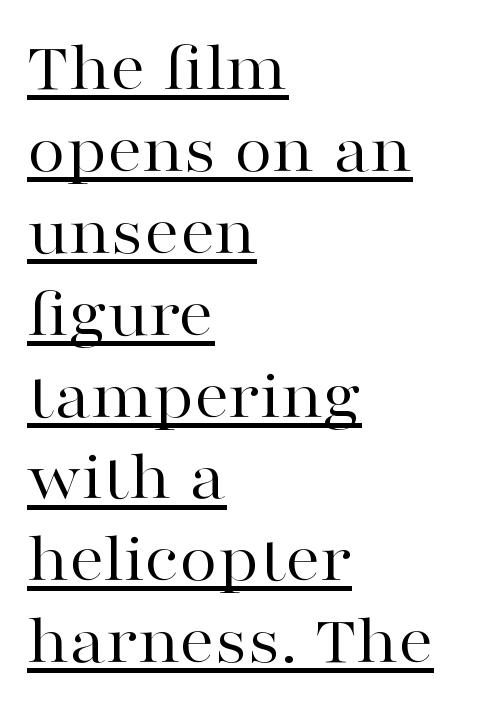
Q: Is the text bold? A: No.
Q: Is the text italic (slanted)? A: No, it is upright.
Q: Is the typeface a serif or a sans-serif typeface? A: Serif.
Q: Is the text underlined? A: Yes.
Q: How is the paragraph aligned? A: Left-aligned.
Q: Is the spacing between letters normal or unusually wide? A: Normal.
Q: Width (condensed, normal, or wide)? A: Wide.
Q: Stroke contrast? A: High.
Q: x-height? A: Medium.
Q: Monospaced? A: No.
